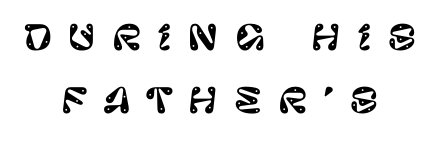
Q: Is the text italic (slanted)? A: Yes.
Q: Is the typeface a serif or a sans-serif typeface? A: Sans-serif.
Q: Is the text underlined? A: No.
Q: How is the paragraph aligned? A: Centered.
Q: Is the spacing between letters normal or unusually wide? A: Unusually wide.
Q: Width (condensed, normal, or wide)? A: Normal.
Q: Stroke contrast? A: Low.
Q: x-height? A: Large.
Q: Monospaced? A: No.
